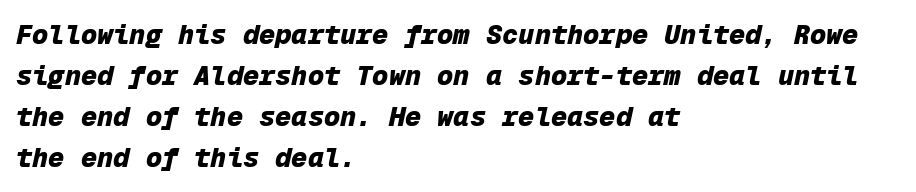
Q: Is the text bold? A: Yes.
Q: Is the text italic (slanted)? A: Yes, it leans right by about 12 degrees.
Q: Is the text underlined? A: No.
Q: How is the paragraph aligned? A: Left-aligned.
Q: Is the spacing between letters normal or unusually wide? A: Normal.
Q: Is the spacing between lines tight, normal or loose? A: Normal.
